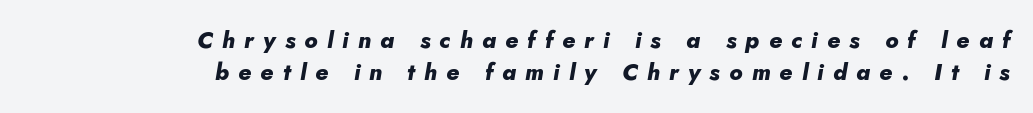
{"italic": "yes", "lean": "right", "slant_degrees": 10, "bold": "yes", "underline": "no", "align": "right", "line_spacing": "normal", "line_spacing_ratio": 1.4, "letter_spacing": "wide", "letter_spacing_em": 0.4, "glyph_px": 23}
